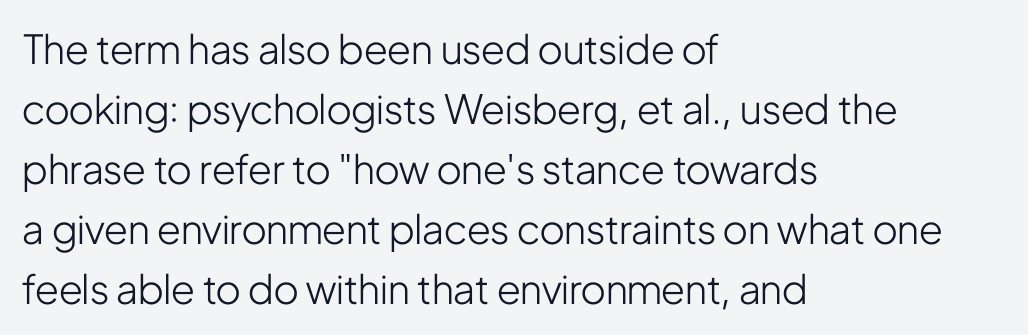
The rendering uses natural spacing where letterforms have individual widths. Designer's note — italics off, roman on. Every row of glyphs begins at an identical x-position on the left. Rule under the text: the space is simply empty. The strokes carry an ordinary text weight at most.
